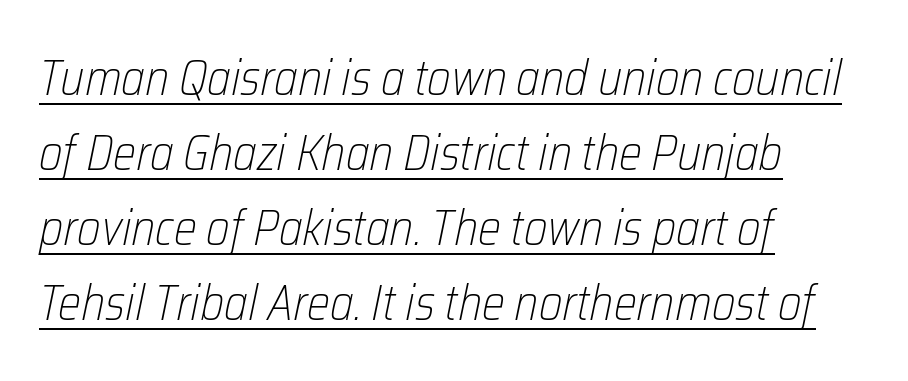
The image shows 49 px light, condensed type, italic (leaning right); set left-aligned, normal line spacing (1.53x), normal letter spacing, underlined; low stroke contrast and a medium x-height.
